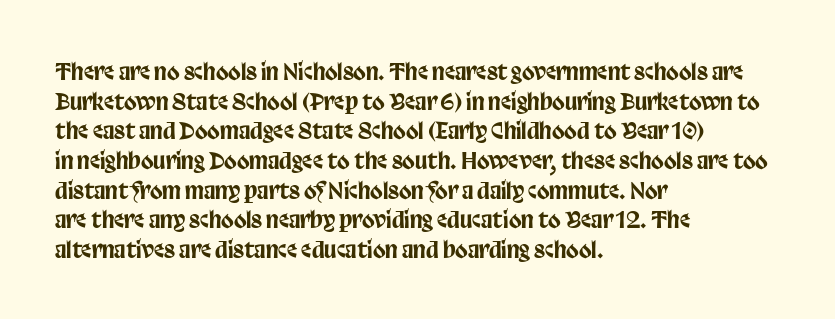
Q: Is the text italic (slanted)? A: No, it is upright.
Q: Is the text underlined? A: No.
Q: How is the paragraph aligned? A: Left-aligned.
Q: Is the spacing between letters normal or unusually wide? A: Normal.
Q: Is the spacing between lines tight, normal or loose? A: Normal.
